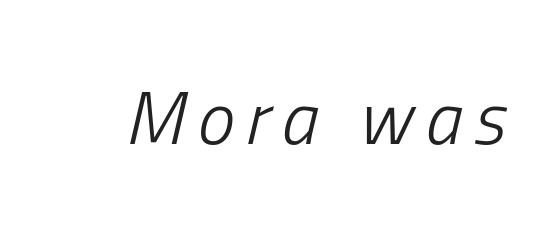
The image shows 75 px light, condensed type, italic (leaning right); set not underlined; low stroke contrast and a medium x-height.
